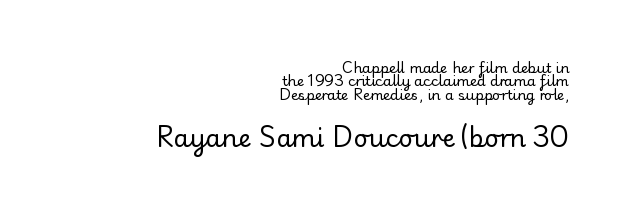
{"italic": "no", "bold": "no", "underline": "no", "align": "right", "line_spacing": "tight", "line_spacing_ratio": 0.96, "letter_spacing": "normal", "letter_spacing_em": 0.0, "larger_block": "second", "size_ratio": 1.79, "glyph_px": 25}
